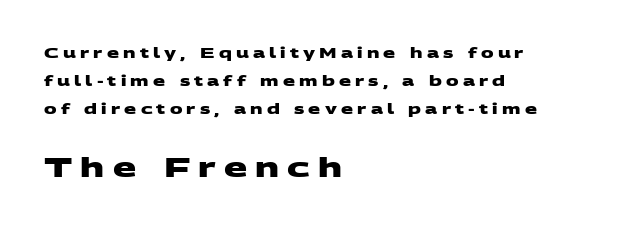
Q: Is the text bold? A: Yes.
Q: Is the text underlined? A: No.
Q: How is the paragraph aligned? A: Left-aligned.
Q: Is the spacing between letters normal or unusually wide? A: Unusually wide.
Q: Is the spacing between lines tight, normal or loose? A: Loose.
Q: Which block of text is set in a larger size, the first (top) or the second (bottom)? A: The second (bottom) one.
